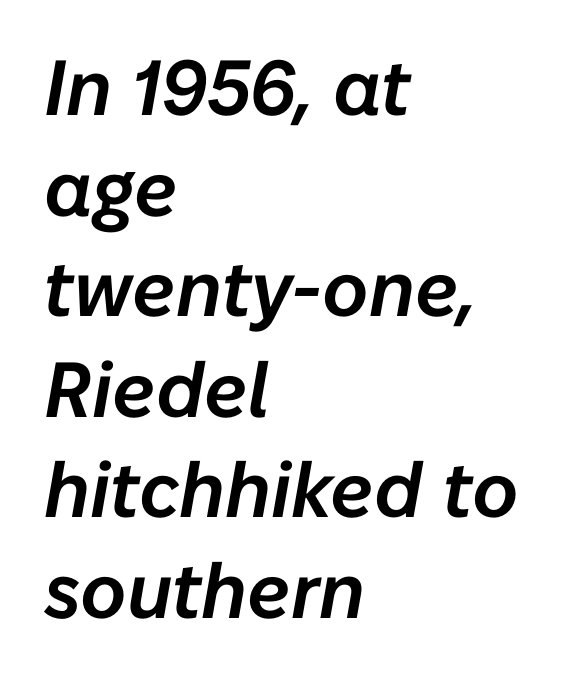
Q: Is the text italic (slanted)? A: Yes, it leans right by about 10 degrees.
Q: Is the text underlined? A: No.
Q: How is the paragraph aligned? A: Left-aligned.
Q: Is the spacing between letters normal or unusually wide? A: Normal.
Q: Is the spacing between lines tight, normal or loose? A: Normal.
Q: Width (condensed, normal, or wide)? A: Normal.
Q: Stroke contrast? A: Low.
Q: x-height? A: Medium.
Q: Monospaced? A: No.
